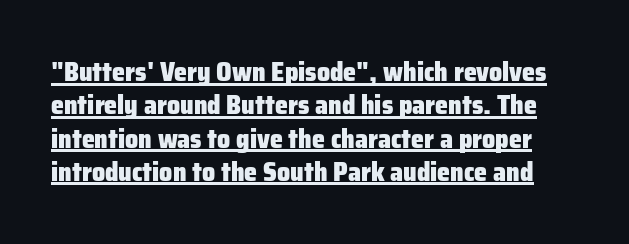
The image shows 26 px bold type, upright; set normal line spacing (1.28x), normal letter spacing, underlined.
